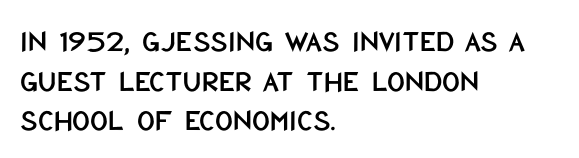
Q: Is the text italic (slanted)? A: No, it is upright.
Q: Is the typeface a serif or a sans-serif typeface? A: Sans-serif.
Q: Is the text underlined? A: No.
Q: How is the paragraph aligned? A: Left-aligned.
Q: Is the spacing between letters normal or unusually wide? A: Normal.
Q: Is the spacing between lines tight, normal or loose? A: Normal.
Q: Width (condensed, normal, or wide)? A: Condensed.
Q: Stroke contrast? A: Low.
Q: x-height? A: Large.
Q: Monospaced? A: No.
